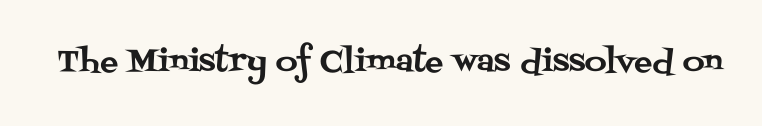
The image shows 30 px serif type, upright; set normal letter spacing, not underlined; medium stroke contrast and a large x-height.
